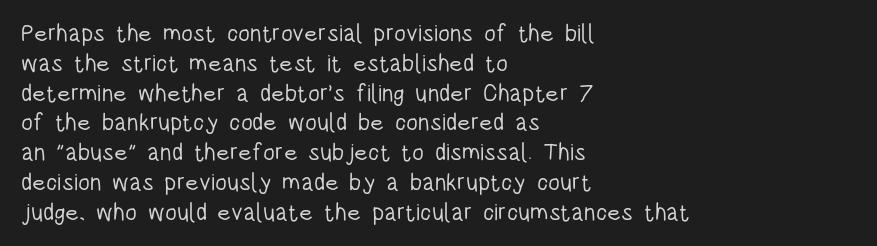
The image shows 24 px text type, upright; set left-aligned, line spacing 1.24x, normal letter spacing, not underlined.
